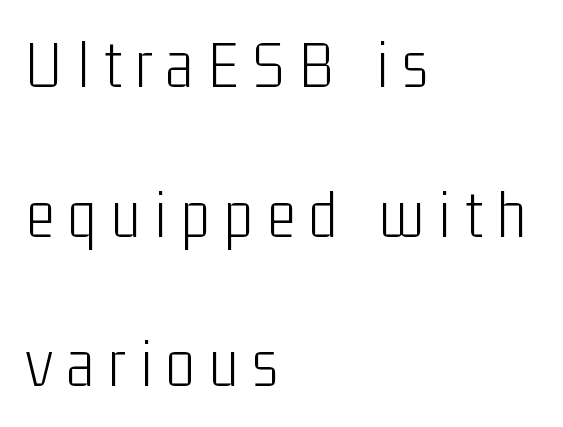
The rendering anchors every line to the left-hand side. Classification — sans serif. Think standard paragraph weight, or any step lighter than that. Baseline-to-baseline distance is far greater than the letter height. The type sits square on the baseline with zero lean. Check the space under the baseline: it is left empty.
